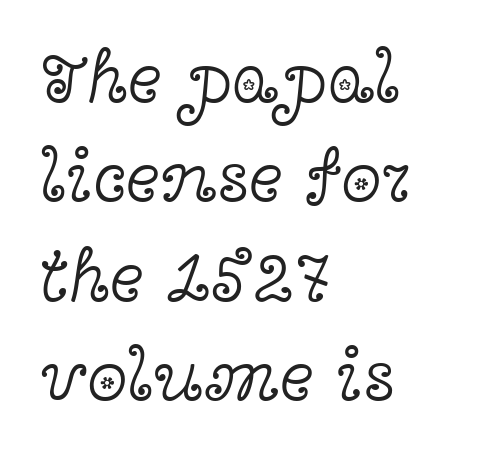
{"serif": "yes", "italic": "no", "bold": "no", "weight": "light", "width": "wide", "x_height": "medium", "monospaced": "no", "underline": "no", "align": "left", "line_spacing": "normal", "line_spacing_ratio": 1.36, "letter_spacing": "normal", "letter_spacing_em": 0.0, "glyph_px": 73}
